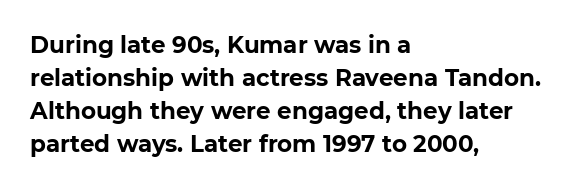
Q: Is the text bold? A: Yes.
Q: Is the text italic (slanted)? A: No, it is upright.
Q: Is the text underlined? A: No.
Q: How is the paragraph aligned? A: Left-aligned.
Q: Is the spacing between letters normal or unusually wide? A: Normal.
Q: Is the spacing between lines tight, normal or loose? A: Normal.
